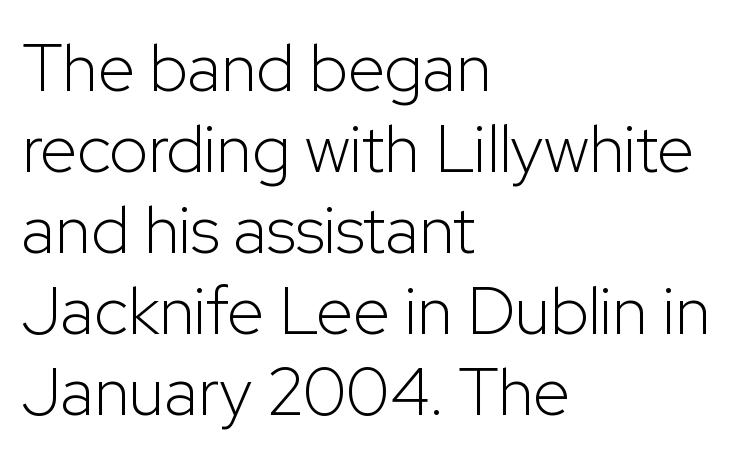
Think of a printed novel: that variable character pitch is what you see here. Weight: not bold — regular or lighter. This sample is left-justified, so line endings fall wherever the words run out. Unlike italic type, these characters show no tilt at all. The tracking reads as untouched default to a designer's eye. What kind of face is this? One without serifs — a sans.
